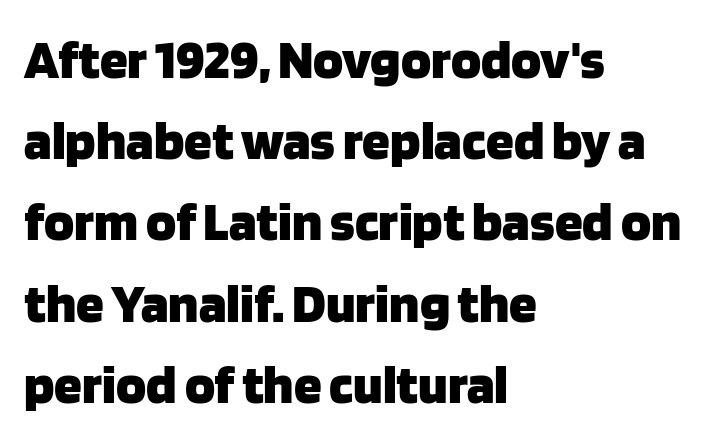
{"serif": "no", "italic": "no", "bold": "yes", "weight": "heavy", "width": "normal", "stroke_contrast": "low", "x_height": "large", "monospaced": "no", "underline": "no", "align": "left", "line_spacing": "normal", "line_spacing_ratio": 1.45, "letter_spacing": "normal", "letter_spacing_em": 0.0, "glyph_px": 56}
